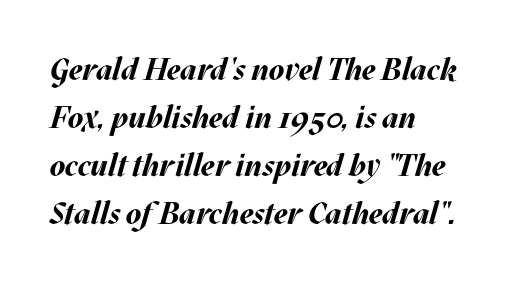
Inter-character spacing is left at the font's built-in metrics. Typographic density is high because the face is bold. Each letter keeps its own natural width here, so spacing adapts to shape. Notice how descenders clear the ascenders below comfortably — that's standard leading.
